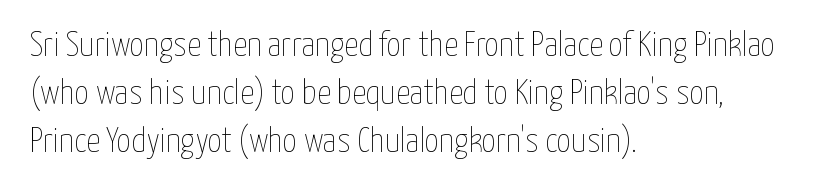
{"italic": "no", "bold": "no", "weight": "thin", "width": "condensed", "stroke_contrast": "low", "x_height": "medium", "monospaced": "no", "underline": "no", "align": "left", "line_spacing": "normal", "line_spacing_ratio": 1.37, "letter_spacing": "normal", "letter_spacing_em": 0.0, "glyph_px": 35}
